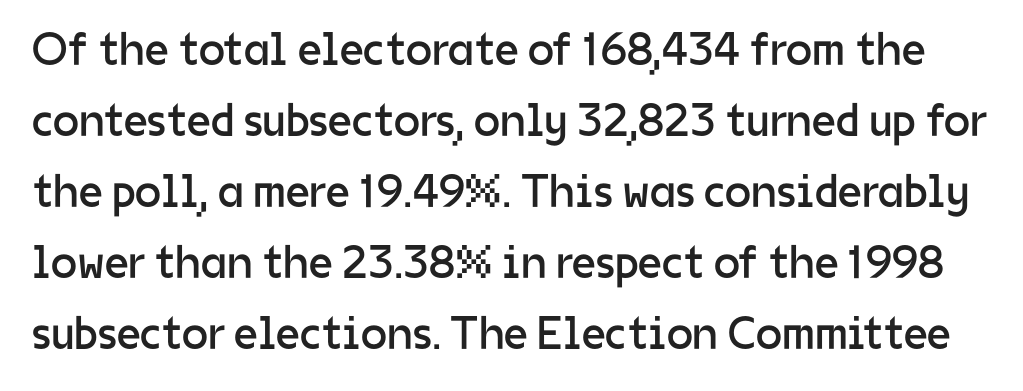
Q: Is the text bold? A: No.
Q: Is the text italic (slanted)? A: No, it is upright.
Q: Is the typeface a serif or a sans-serif typeface? A: Sans-serif.
Q: Is the text underlined? A: No.
Q: Is the spacing between letters normal or unusually wide? A: Normal.
Q: Is the spacing between lines tight, normal or loose? A: Normal.
Q: Width (condensed, normal, or wide)? A: Normal.
Q: Stroke contrast? A: Low.
Q: x-height? A: Medium.
Q: Monospaced? A: No.
